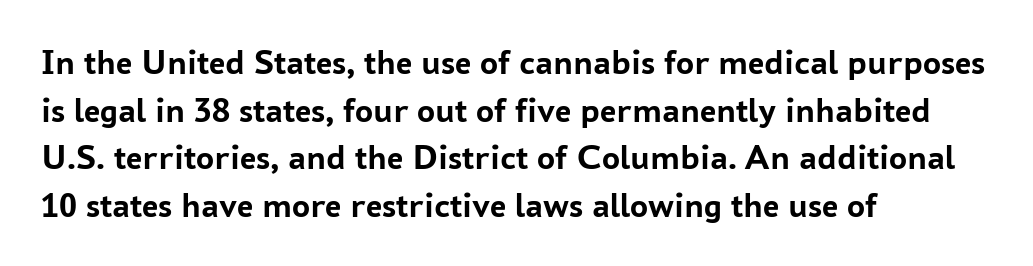
Q: Is the text bold? A: Yes.
Q: Is the text italic (slanted)? A: No, it is upright.
Q: Is the typeface a serif or a sans-serif typeface? A: Sans-serif.
Q: Is the text underlined? A: No.
Q: How is the paragraph aligned? A: Left-aligned.
Q: Is the spacing between letters normal or unusually wide? A: Normal.
Q: Is the spacing between lines tight, normal or loose? A: Normal.
Q: Width (condensed, normal, or wide)? A: Normal.
Q: Stroke contrast? A: Low.
Q: x-height? A: Medium.
Q: Monospaced? A: No.
